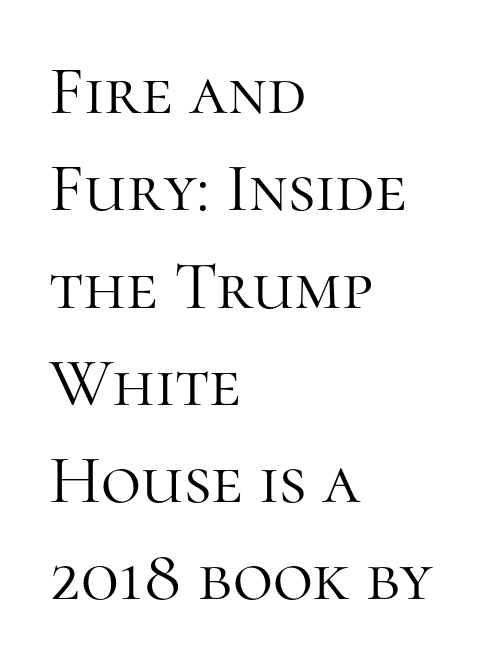
Unbolded letterforms with no extra heft. You can tell it's not italic because the verticals are truly vertical. The glyphs in this specimen are seriffed. Every row of glyphs begins at an identical x-position on the left. Characters follow at the spacing the type designer built in. The words here are not underlined.
